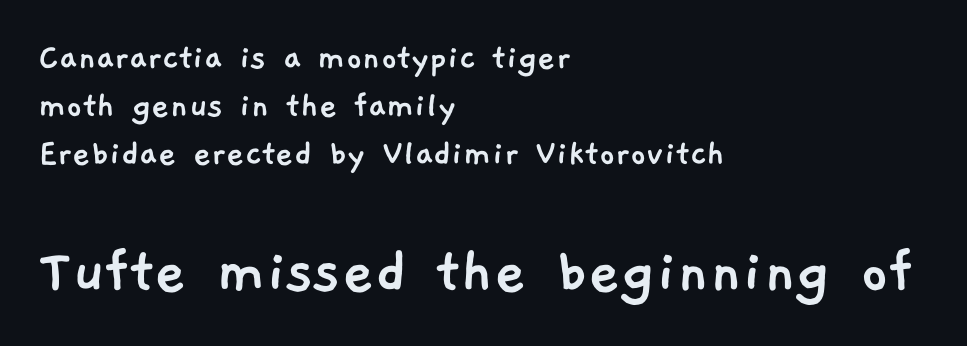
The image shows 69 px sans-serif type; set left-aligned, line spacing 1.23x, normal letter spacing, not underlined; the second (bottom) block is 1.77x larger; low stroke contrast and a medium x-height.
